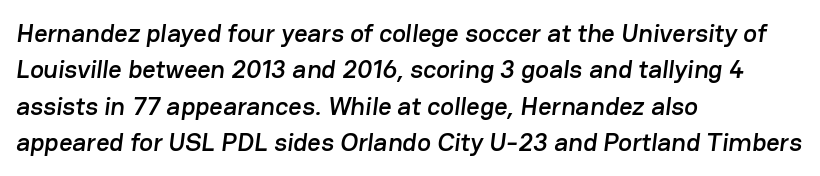
The image shows 26 px text type; set left-aligned, normal line spacing (1.4x), normal letter spacing, not underlined.
